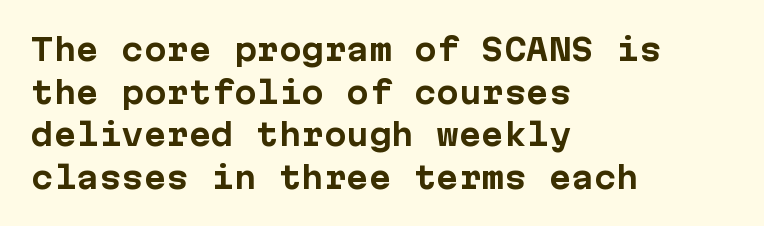
Q: Is the text bold? A: Yes.
Q: Is the text italic (slanted)? A: No, it is upright.
Q: Is the typeface a serif or a sans-serif typeface? A: Sans-serif.
Q: Is the text underlined? A: No.
Q: How is the paragraph aligned? A: Left-aligned.
Q: Is the spacing between letters normal or unusually wide? A: Normal.
Q: Is the spacing between lines tight, normal or loose? A: Normal.
Q: Width (condensed, normal, or wide)? A: Normal.
Q: Stroke contrast? A: Low.
Q: x-height? A: Medium.
